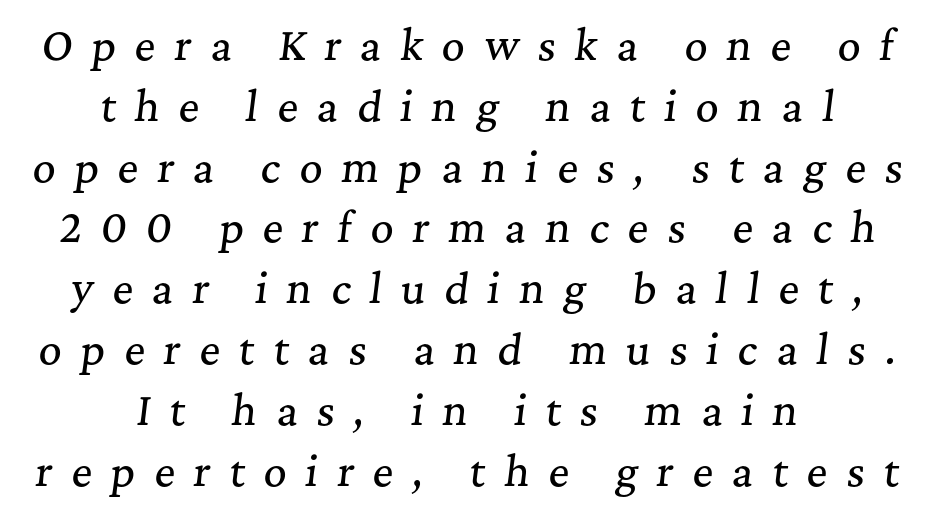
Q: Is the text italic (slanted)? A: Yes, it leans right by about 7 degrees.
Q: Is the typeface a serif or a sans-serif typeface? A: Serif.
Q: Is the text underlined? A: No.
Q: How is the paragraph aligned? A: Centered.
Q: Is the spacing between letters normal or unusually wide? A: Unusually wide.
Q: Is the spacing between lines tight, normal or loose? A: Normal.
Q: Width (condensed, normal, or wide)? A: Normal.
Q: Stroke contrast? A: Medium.
Q: x-height? A: Medium.
Q: Monospaced? A: No.
